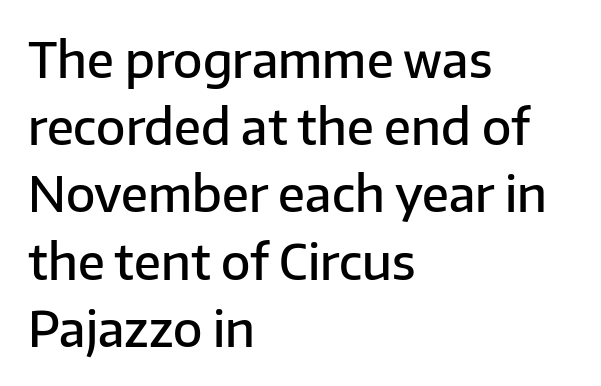
The image shows 48 px semibold sans-serif type, upright; set left-aligned, normal line spacing (1.4x), normal letter spacing, not underlined; low stroke contrast and a medium x-height.
